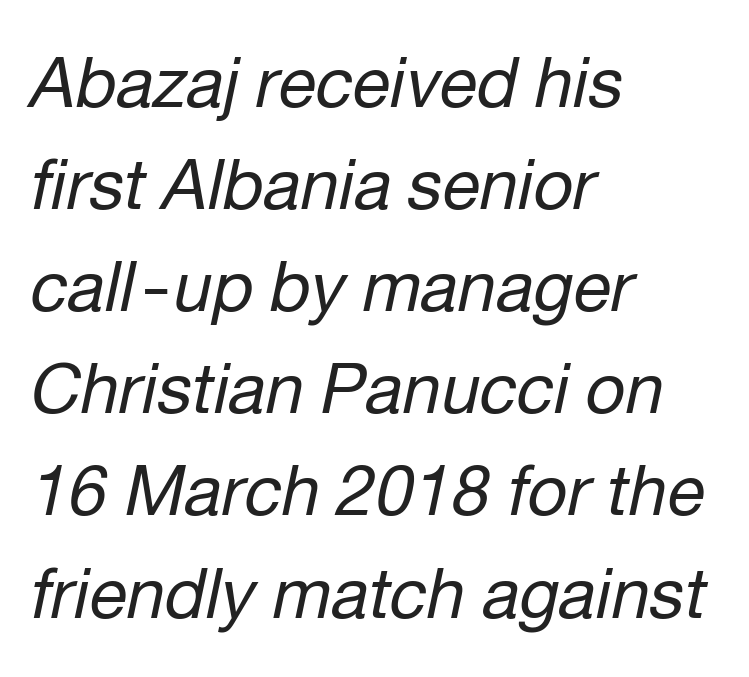
The image shows 69 px regular-weight type, italic (leaning right); set left-aligned, normal line spacing (1.48x), normal letter spacing, not underlined; low stroke contrast and a medium x-height.
